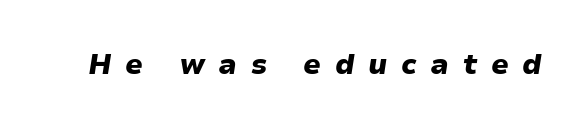
Style check: oblique. A full-strength bold gives these letters their thick strokes. Look at the tracking — it's clearly loosened, letters drifting apart. These lines are rendered in a variable-pitch font.
